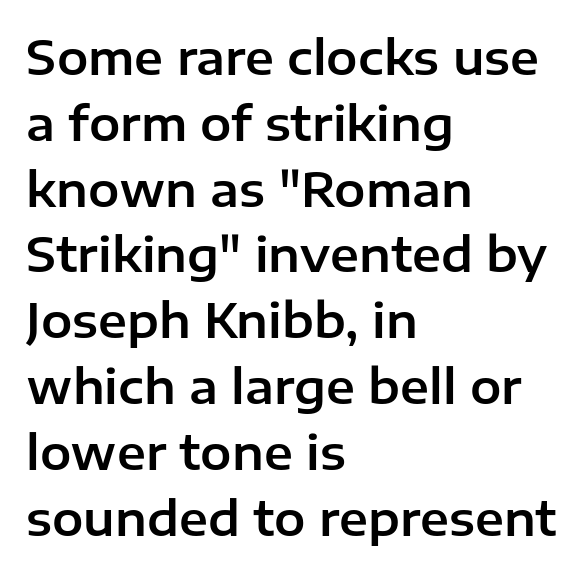
{"serif": "no", "italic": "no", "width": "normal", "stroke_contrast": "low", "x_height": "medium", "monospaced": "no", "underline": "no", "align": "left", "line_spacing": "normal", "line_spacing_ratio": 1.4, "letter_spacing": "normal", "letter_spacing_em": 0.0, "glyph_px": 47}
